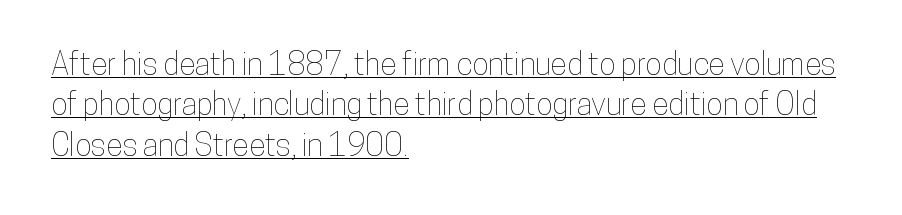
Upright lettering throughout. Rows of type keep a routine distance in the vertical direction. Does a line run under the words? Yes, clearly. Here the glyphs are tracked normally, forming tight word shapes. These lines stack with their left ends in a neat column. Note the varied advance widths — an 'i' is clearly narrower than an 'm'.
